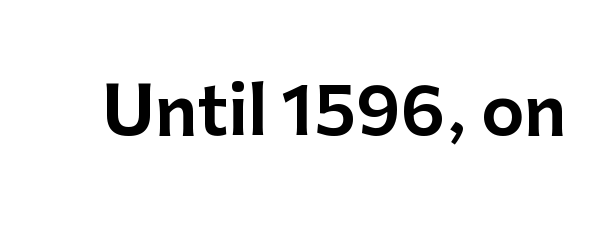
The face used here is rendered with its standard letterfit. Varying glyph widths throughout — classic text-font behaviour. Glance below the letters and you will spot only blank space. Vertical strokes here are truly vertical. A typesetter would label this face a sans.
